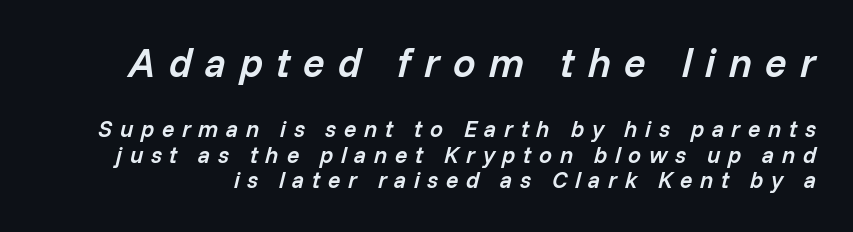
{"italic": "yes", "lean": "right", "slant_degrees": 14, "bold": "semi", "weight": "semibold", "width": "normal", "stroke_contrast": "low", "x_height": "medium", "monospaced": "no", "underline": "no", "line_spacing": "tight", "line_spacing_ratio": 1.12, "letter_spacing": "wide", "letter_spacing_em": 0.33, "larger_block": "first", "size_ratio": 1.74, "glyph_px": 40}
